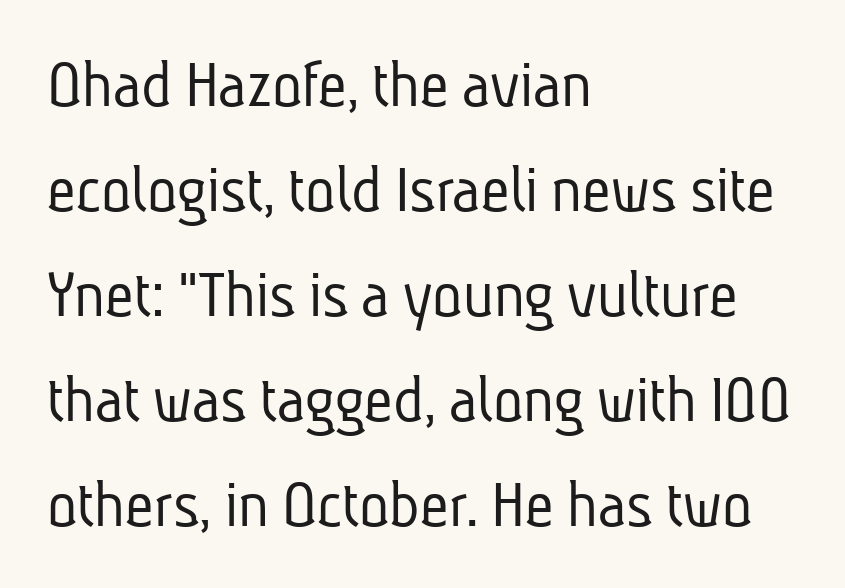
{"serif": "no", "bold": "no", "weight": "light", "width": "condensed", "stroke_contrast": "low", "x_height": "medium", "monospaced": "no", "underline": "no", "align": "left", "line_spacing": "normal", "line_spacing_ratio": 1.5, "letter_spacing": "normal", "letter_spacing_em": 0.0, "glyph_px": 70}
